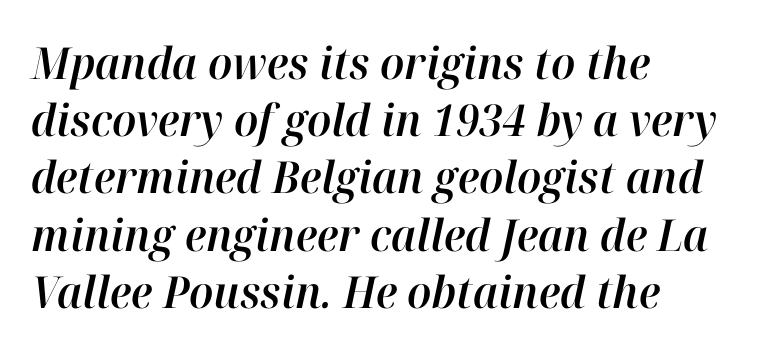
The image shows 44 px text type, italic (leaning right); set left-aligned, normal line spacing (1.3x), normal letter spacing, not underlined; high stroke contrast and a medium x-height.
